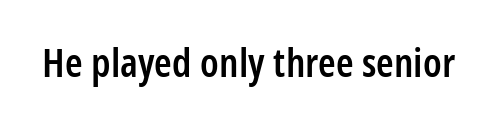
Just letters on the line, the space beneath them empty. A typesetter would call this zero additional tracking. Rendered with straight, roman letterforms. Here the designer chose a conventional face with non-uniform glyph widths. Examine the stroke ends and you'll find no serifs.
